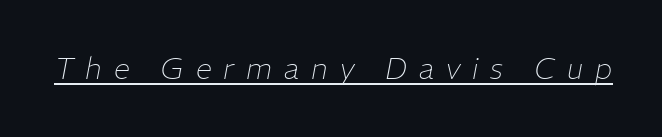
Q: Is the text bold? A: No.
Q: Is the text italic (slanted)? A: Yes, it leans right by about 11 degrees.
Q: Is the text underlined? A: Yes.
Q: Is the spacing between letters normal or unusually wide? A: Unusually wide.
Q: Width (condensed, normal, or wide)? A: Normal.
Q: Stroke contrast? A: Low.
Q: x-height? A: Medium.
Q: Monospaced? A: No.
